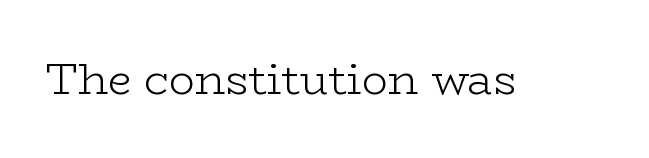
The image shows 43 px light, wide serif type, upright; set normal letter spacing, not underlined; low stroke contrast and a medium x-height.
